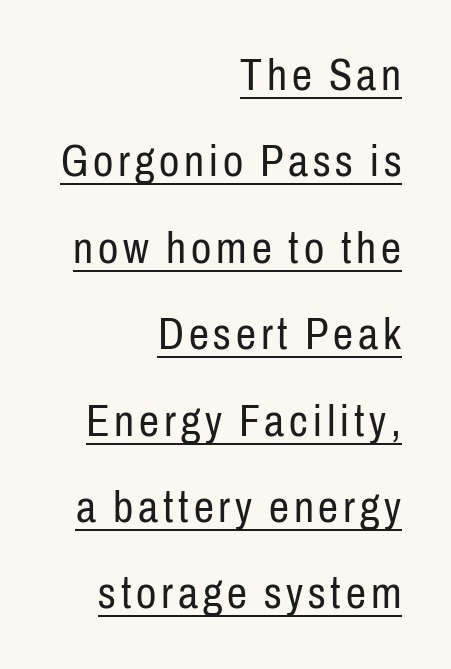
Note the varied advance widths — an 'i' is clearly narrower than an 'm'. Right-aligned paragraph, ragged on the left. If you drew a line through each stem, it would be perfectly vertical. Somebody hit Ctrl+U on this one — the words are underlined. Widely set lines give the paragraph a tall, airy silhouette.
